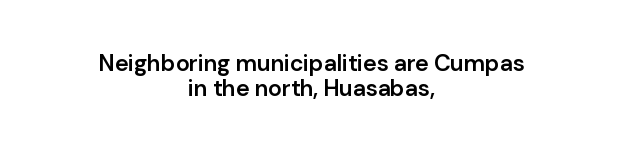
The rendering positions every line midway between the sides. Students, this is semibold: more ink than regular, less than bold. The passage shown has conventional tracking throughout. How would I describe the line gaps? Narrow and economical.
